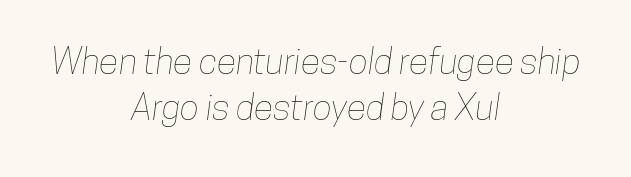
The rendering keeps characters at their native spacing. The gap between lines stays unmarked. This sample keeps an unexceptional amount of space between lines. The paragraph has two soft edges and a firm central axis.
